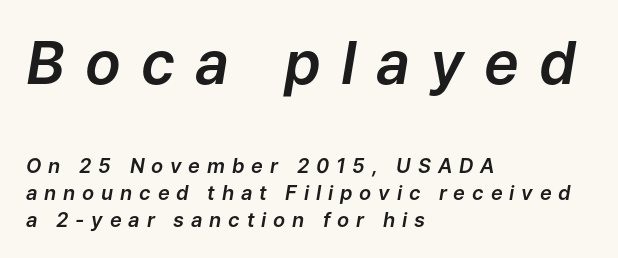
The image shows 59 px text type, italic (leaning right); set left-aligned, normal line spacing (1.35x), unusually wide letter spacing (+0.34 em), not underlined; the first (top) block is 2.95x larger; low stroke contrast and a medium x-height.
